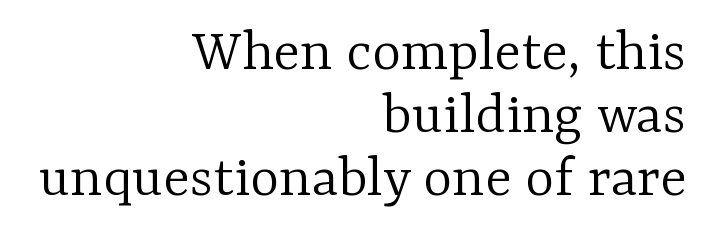
The image shows 62 px light serif type, upright; set right-aligned, tight line spacing (1.02x), normal letter spacing, not underlined; low stroke contrast and a medium x-height.
